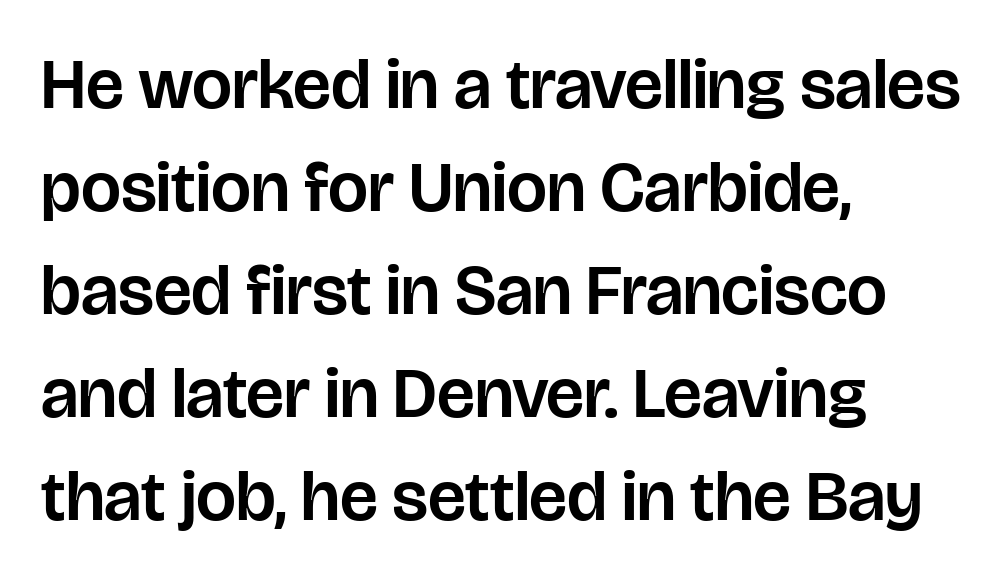
A student would call this left alignment; a typographer would say flush left, rag right. Plain, unruled lines of type. This is sans-serif lettering, the kind often seen on screens and signage. The block of text has a typical density, with ordinary space between rows. The lettering stays uniformly vertical, giving the passage a roman look.
